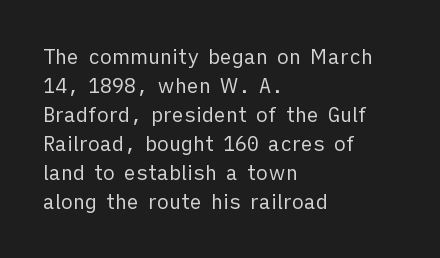
The image shows 20 px text type, upright; set left-aligned, normal line spacing (1.45x), normal letter spacing, not underlined.
